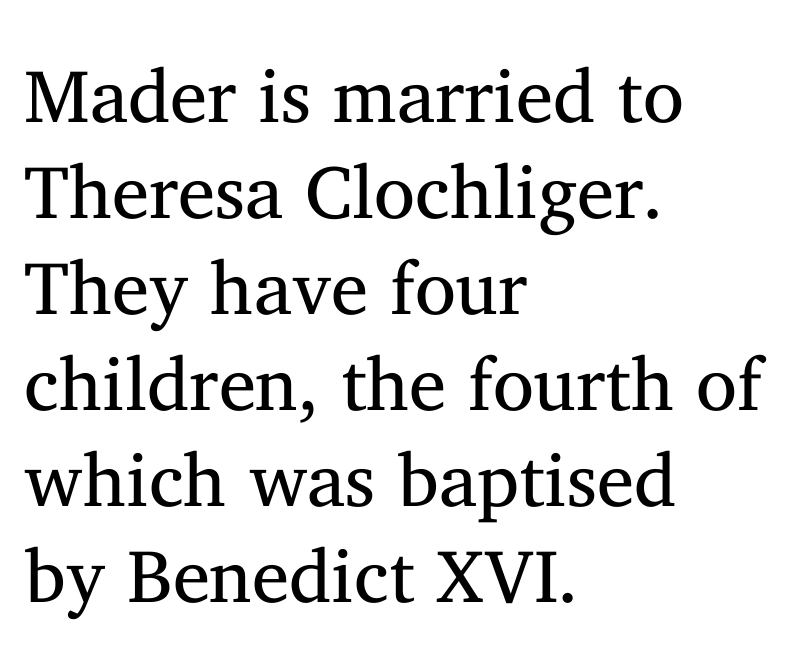
Varying glyph widths throughout — classic text-font behaviour. Leading: standard. The strokes are not fattened; the text isn't bold. Clear beneath every line of the passage.
